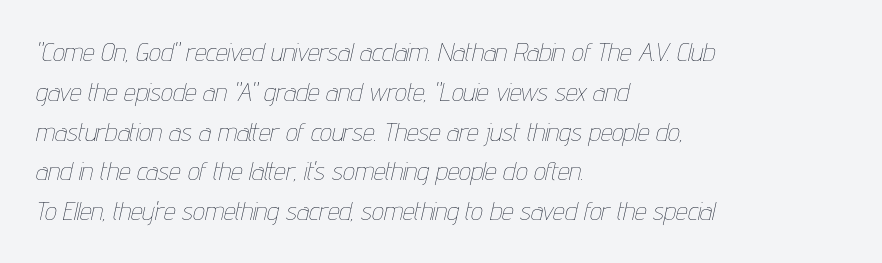
Q: Is the text bold? A: No.
Q: Is the text italic (slanted)? A: Yes, it leans right by about 12 degrees.
Q: Is the text underlined? A: No.
Q: How is the paragraph aligned? A: Left-aligned.
Q: Is the spacing between letters normal or unusually wide? A: Normal.
Q: Is the spacing between lines tight, normal or loose? A: Normal.
